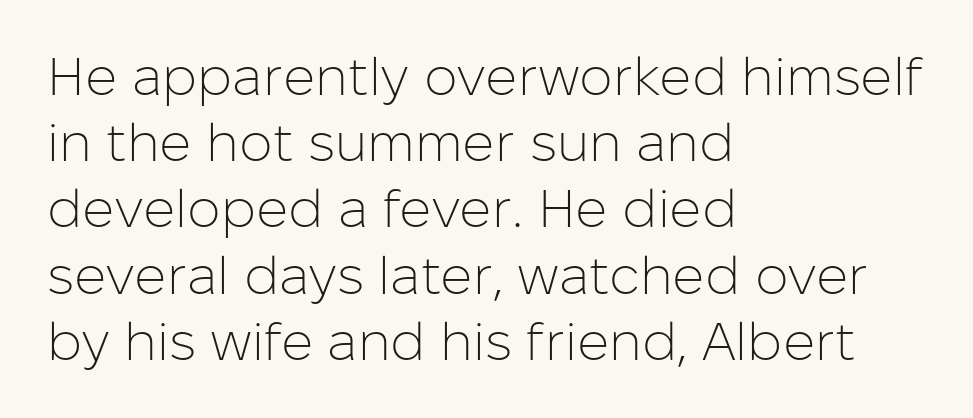
Unbolded letterforms with no extra heft. Designer's note — italics off, roman on. Honestly, there is no underline to notice here at all. If you drew a ruler down the left edge, every line would touch it.
